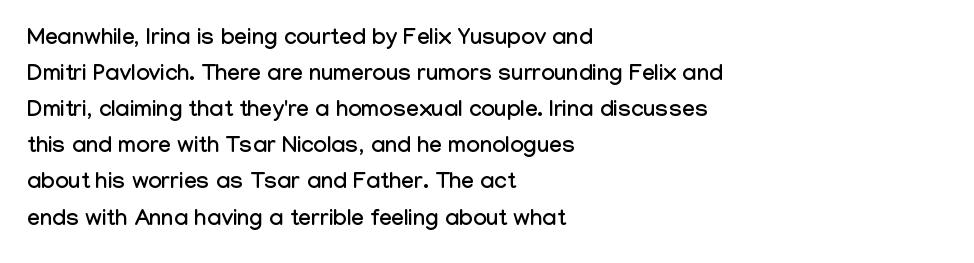
The image shows 23 px text type, upright; set left-aligned, normal line spacing (1.57x), normal letter spacing, not underlined.
